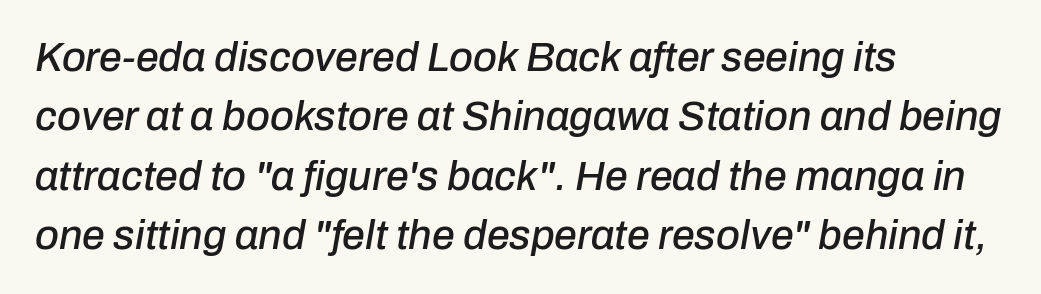
{"italic": "yes", "lean": "right", "slant_degrees": 10, "width": "normal", "stroke_contrast": "low", "x_height": "medium", "monospaced": "no", "underline": "no", "align": "left", "line_spacing": "normal", "line_spacing_ratio": 1.45, "letter_spacing": "normal", "letter_spacing_em": 0.0, "glyph_px": 41}
